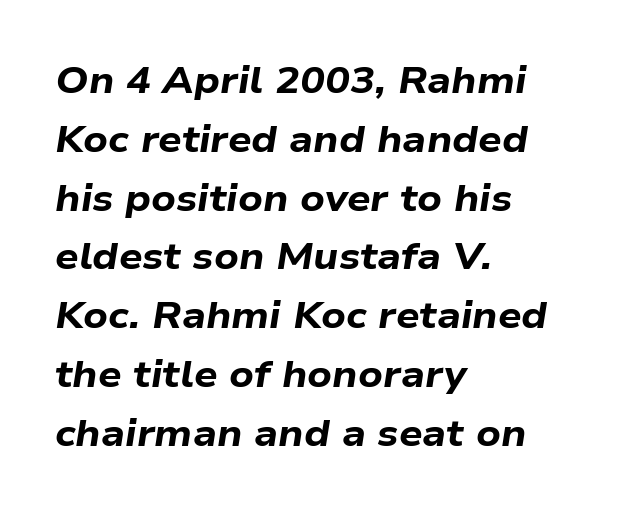
Looks like regular typesetting: each glyph gets only the width it needs. The axis of the letterforms is tilted away from vertical. The rendering keeps characters at their native spacing. Reading down the block, your eye returns to a fixed left position each line.
